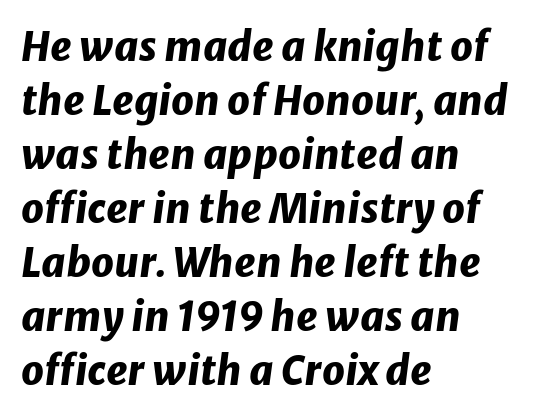
Plain, unruled lines of type. Each letter keeps its own natural width here, so spacing adapts to shape. As a designer I'd log this as weight 700, bold. Summary of vertical rhythm: regular, with standard interline spacing. This is oblique type, the kind used for emphasis or titles.
